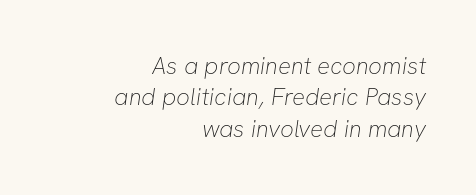
Line endings align vertically; line beginnings do not. Is the stroke heavy? The answer is a plain regular-or-lighter. Type without underlining. Horizontal bands of white between lines are of average thickness. The letterforms sit shoulder to shoulder at normal distance.
